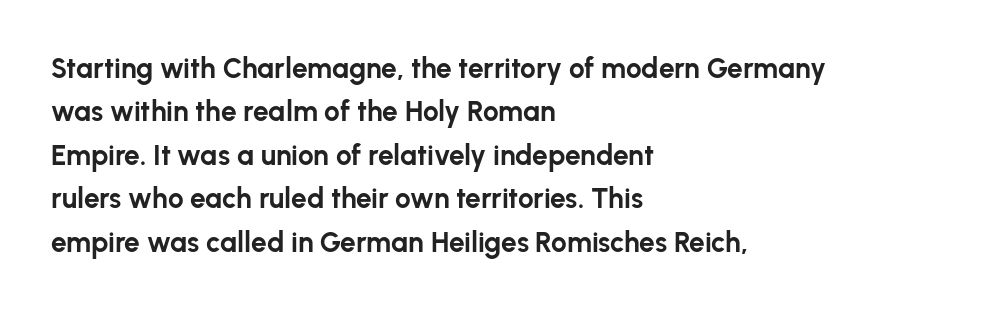
The image shows 28 px bold sans-serif type, upright; set left-aligned, normal line spacing (1.55x), normal letter spacing, not underlined; low stroke contrast and a medium x-height.
